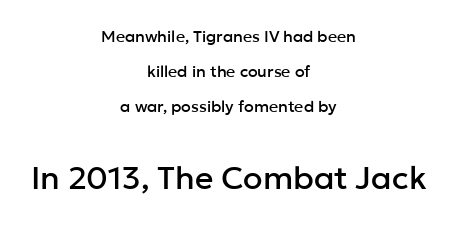
{"serif": "no", "italic": "no", "width": "normal", "stroke_contrast": "low", "x_height": "medium", "monospaced": "no", "underline": "no", "align": "center", "line_spacing": "loose", "line_spacing_ratio": 2.2, "letter_spacing": "normal", "letter_spacing_em": 0.0, "larger_block": "second", "size_ratio": 2.0, "glyph_px": 32}
